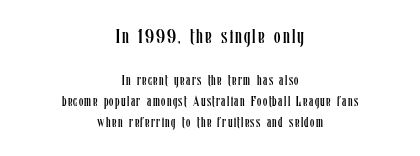
The image shows 21 px text type, upright; set centered, normal line spacing (1.52x), not underlined; the first (top) block is 1.5x larger.
